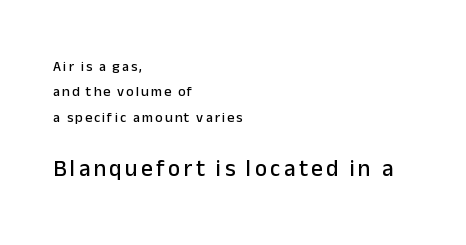
Line starts are locked; line ends wander. Underline: absent. Posture: straight, roman, zero tilt. The face used here appears at its bigger size in the lower chunk.
